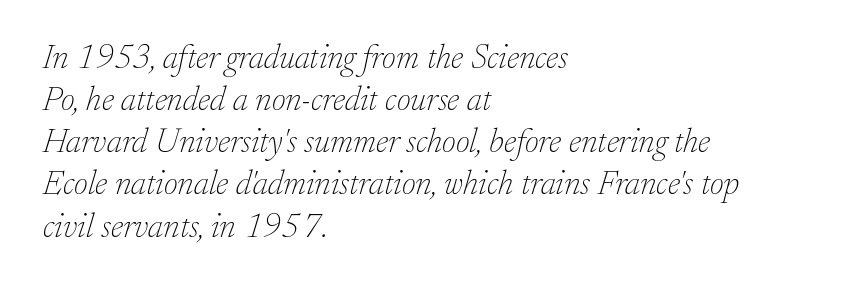
{"serif": "yes", "italic": "yes", "lean": "right", "slant_degrees": 17, "bold": "no", "weight": "thin", "width": "normal", "stroke_contrast": "low", "x_height": "small", "monospaced": "no", "underline": "no", "align": "left", "line_spacing_ratio": 1.24, "letter_spacing": "normal", "letter_spacing_em": 0.0, "glyph_px": 34}
